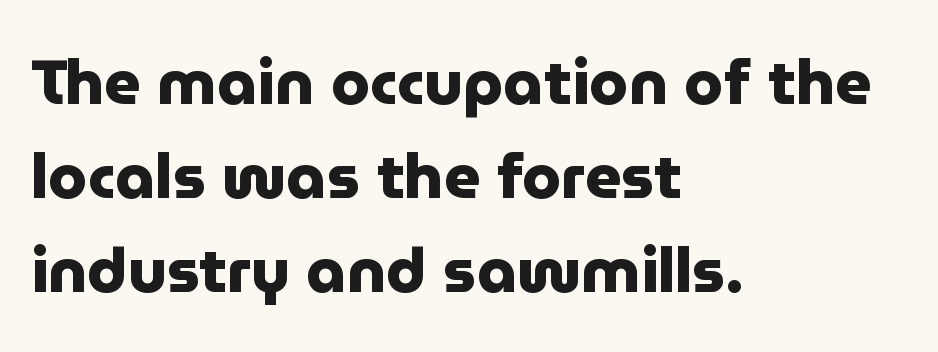
The image shows 63 px heavy sans-serif type, upright; set left-aligned, normal line spacing (1.49x), normal letter spacing, not underlined; low stroke contrast and a medium x-height.
